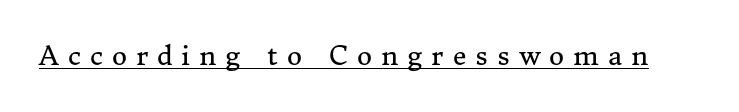
Underlined type. Tall strokes in this sample are plumb rather than angled. Ink coverage per letter is moderate at most. This rendering widens character spacing well past its baseline value.
